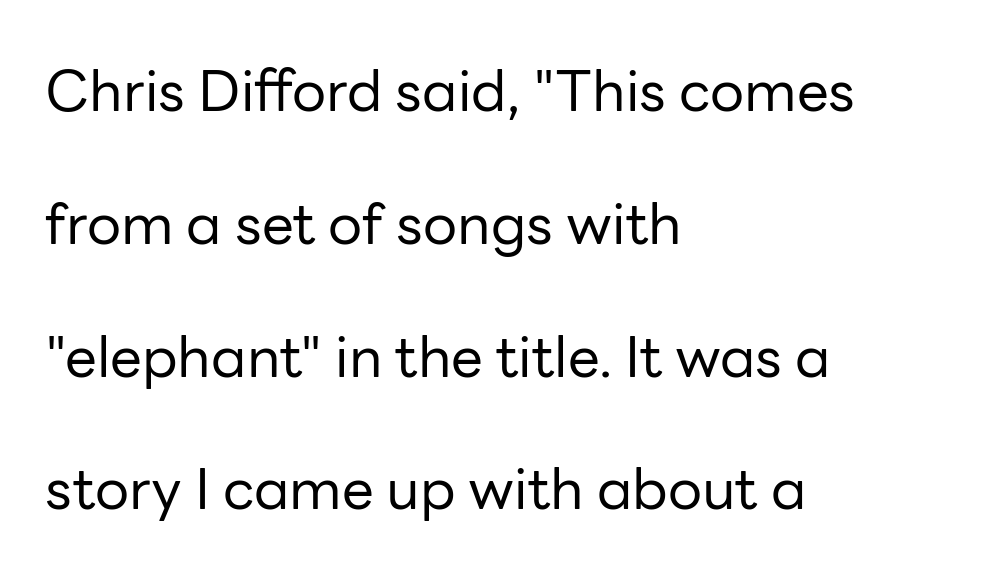
Q: Is the text bold? A: No.
Q: Is the text italic (slanted)? A: No, it is upright.
Q: Is the typeface a serif or a sans-serif typeface? A: Sans-serif.
Q: Is the text underlined? A: No.
Q: How is the paragraph aligned? A: Left-aligned.
Q: Is the spacing between letters normal or unusually wide? A: Normal.
Q: Is the spacing between lines tight, normal or loose? A: Loose.
Q: Width (condensed, normal, or wide)? A: Normal.
Q: Stroke contrast? A: Low.
Q: x-height? A: Medium.
Q: Monospaced? A: No.
